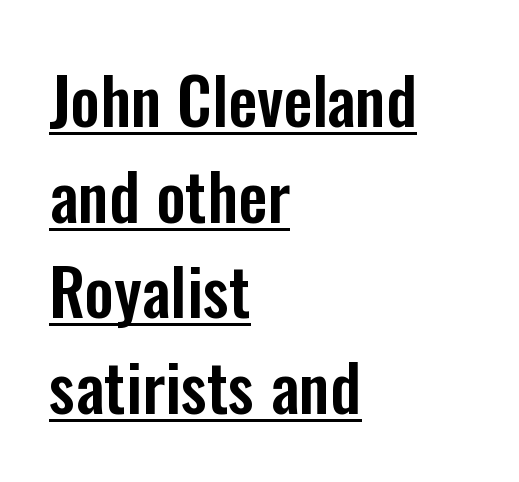
The image shows 65 px condensed sans-serif type, upright; set left-aligned, normal line spacing (1.47x), normal letter spacing, underlined; low stroke contrast and a medium x-height.
